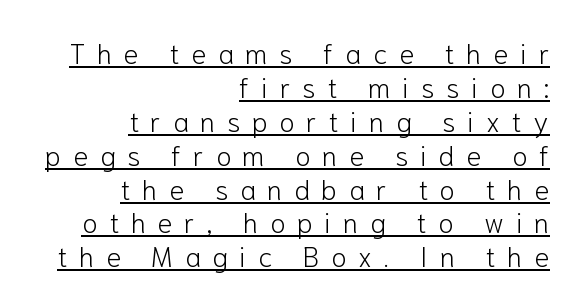
Is the letter spacing exaggerated? Yes — the characters are pushed far apart. The letters stand straight up with perfectly vertical stems. Is this a fixed-width face? No — the glyphs have proportional, varying widths. A continuous stroke trails under the words, as in a hyperlink.
